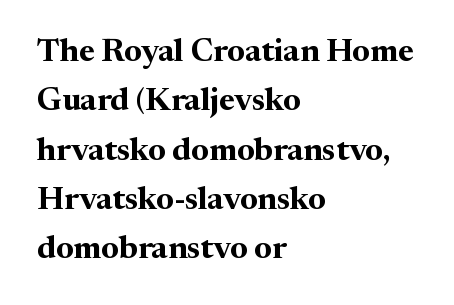
Q: Is the text bold? A: Yes.
Q: Is the text italic (slanted)? A: No, it is upright.
Q: Is the typeface a serif or a sans-serif typeface? A: Serif.
Q: Is the text underlined? A: No.
Q: How is the paragraph aligned? A: Left-aligned.
Q: Is the spacing between letters normal or unusually wide? A: Normal.
Q: Is the spacing between lines tight, normal or loose? A: Normal.
Q: Width (condensed, normal, or wide)? A: Normal.
Q: Stroke contrast? A: Medium.
Q: x-height? A: Medium.
Q: Monospaced? A: No.
